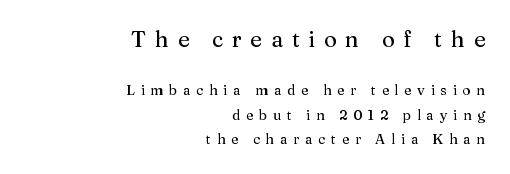
The image shows 22 px text type, upright; set right-aligned, line spacing 1.75x, unusually wide letter spacing (+0.4 em), not underlined; the first (top) block is 1.57x larger.
